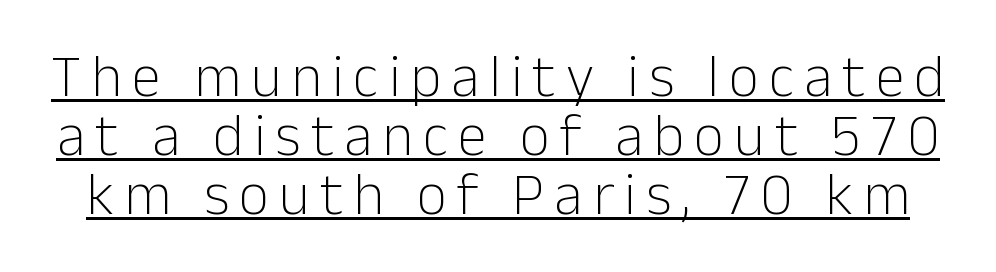
Q: Is the text bold? A: No.
Q: Is the text italic (slanted)? A: No, it is upright.
Q: Is the typeface a serif or a sans-serif typeface? A: Sans-serif.
Q: Is the text underlined? A: Yes.
Q: Is the spacing between lines tight, normal or loose? A: Tight.
Q: Width (condensed, normal, or wide)? A: Normal.
Q: Stroke contrast? A: Low.
Q: x-height? A: Medium.
Q: Monospaced? A: No.
